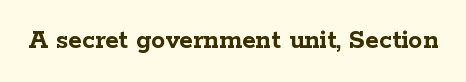
The image shows 28 px semibold, wide serif type, upright; set normal letter spacing, not underlined; low stroke contrast and a medium x-height.
